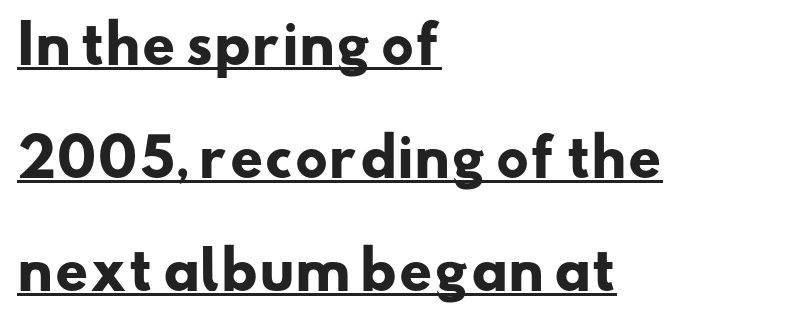
Q: Is the text bold? A: Yes.
Q: Is the typeface a serif or a sans-serif typeface? A: Sans-serif.
Q: Is the text underlined? A: Yes.
Q: How is the paragraph aligned? A: Left-aligned.
Q: Is the spacing between letters normal or unusually wide? A: Normal.
Q: Is the spacing between lines tight, normal or loose? A: Loose.
Q: Width (condensed, normal, or wide)? A: Wide.
Q: Stroke contrast? A: Low.
Q: x-height? A: Small.
Q: Monospaced? A: No.
